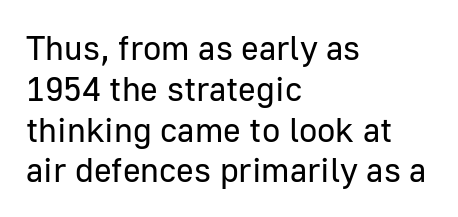
The image shows 34 px regular-weight sans-serif type, upright; set left-aligned, line spacing 1.2x, normal letter spacing, not underlined; low stroke contrast and a medium x-height.
